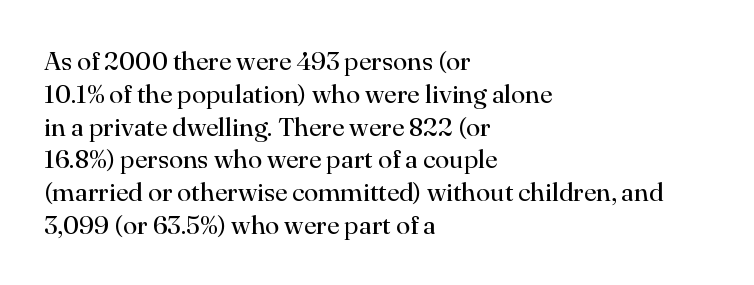
Q: Is the text bold? A: No.
Q: Is the text italic (slanted)? A: No, it is upright.
Q: Is the text underlined? A: No.
Q: How is the paragraph aligned? A: Left-aligned.
Q: Is the spacing between letters normal or unusually wide? A: Normal.
Q: Is the spacing between lines tight, normal or loose? A: Normal.
